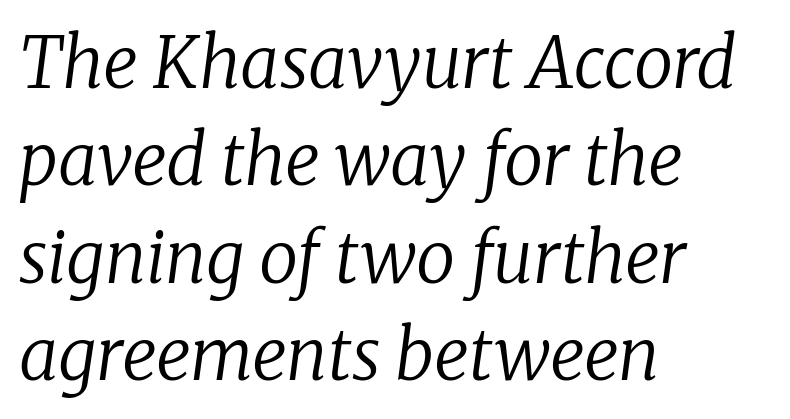
The image shows 70 px regular-weight serif type, italic (leaning right); set left-aligned, normal line spacing (1.39x), normal letter spacing, not underlined; low stroke contrast and a medium x-height.
